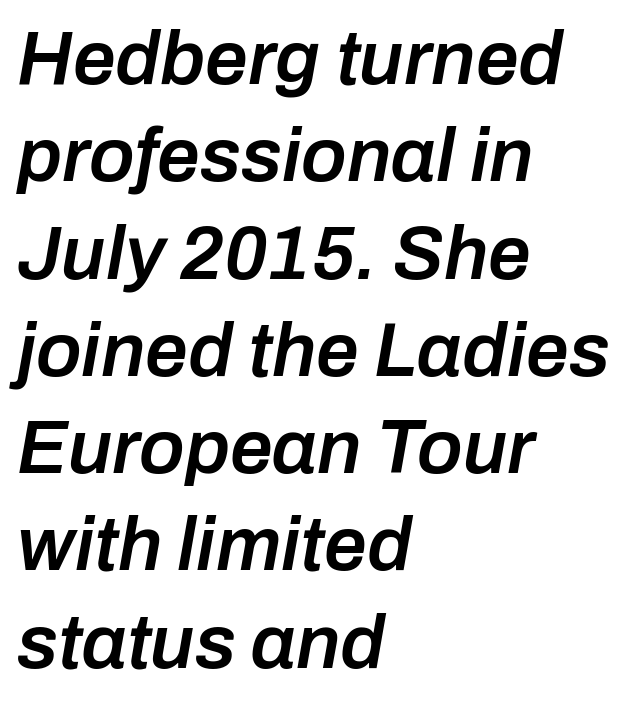
Q: Is the text bold? A: Semi-bold.
Q: Is the text italic (slanted)? A: Yes, it leans right by about 10 degrees.
Q: Is the text underlined? A: No.
Q: How is the paragraph aligned? A: Left-aligned.
Q: Is the spacing between letters normal or unusually wide? A: Normal.
Q: Is the spacing between lines tight, normal or loose? A: Normal.
Q: Width (condensed, normal, or wide)? A: Normal.
Q: Stroke contrast? A: Low.
Q: x-height? A: Medium.
Q: Monospaced? A: No.
